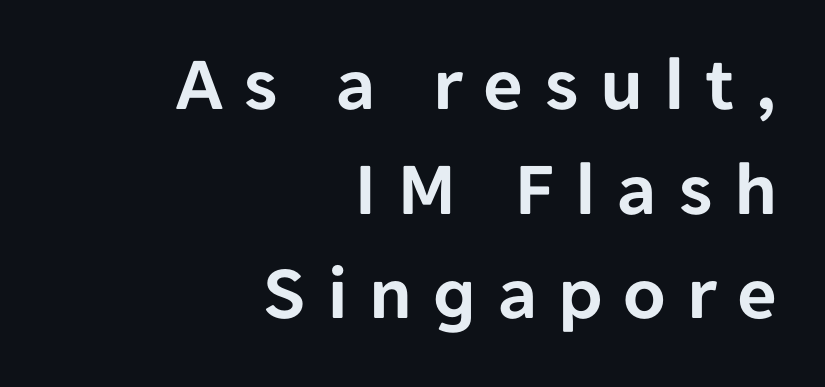
The rendering anchors every line to the right-hand side. The strip under each line holds only bare page. Tracking here is generous; glyphs stand well apart from one another. A typesetter would mark this as roman, not italic. The passage shown is typed in a proportional face where columns would drift. The rendering uses a moderate line-height, typical for paragraphs.
